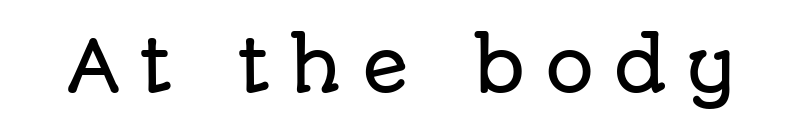
Proportional: the letters do not fall into vertical columns. Underlining? Definitely not there. A typesetter would mark this as roman, not italic. Display-style spreading of the glyphs; the letterfit is very open. You can tell from the bare stems that sans-serif type was used.
